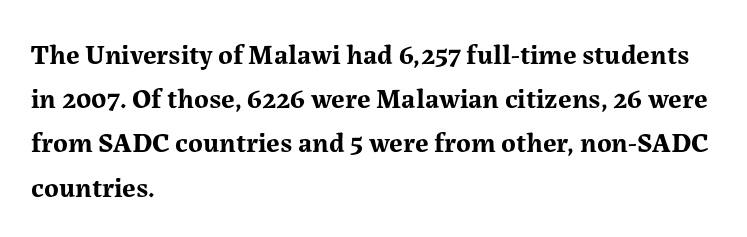
{"serif": "yes", "italic": "no", "bold": "yes", "weight": "bold", "width": "normal", "stroke_contrast": "medium", "x_height": "medium", "monospaced": "no", "underline": "no", "align": "left", "line_spacing": "normal", "line_spacing_ratio": 1.58, "letter_spacing": "normal", "letter_spacing_em": 0.0, "glyph_px": 28}
